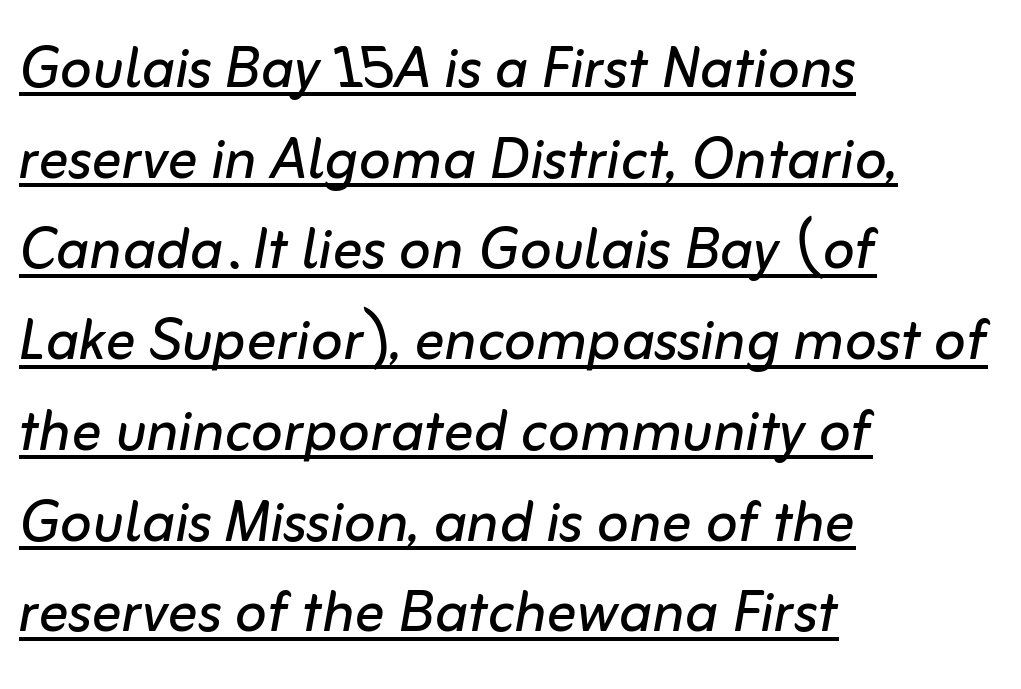
The specimen includes a rule beneath the text block's lines. Words appear dense and cohesive because spacing is normal. Rendered with sloped, italic letterforms. The rag falls on the right side of this text block. Caption: face not bold, strokes unweighted. You could not count columns in this text — the font is proportionally spaced.
